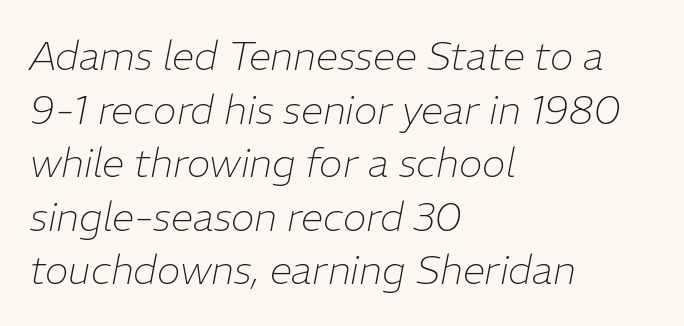
{"italic": "yes", "lean": "right", "slant_degrees": 11, "bold": "no", "weight": "thin", "width": "normal", "stroke_contrast": "low", "x_height": "medium", "monospaced": "no", "underline": "no", "align": "left", "line_spacing": "normal", "line_spacing_ratio": 1.34, "letter_spacing": "normal", "letter_spacing_em": 0.0, "glyph_px": 40}
